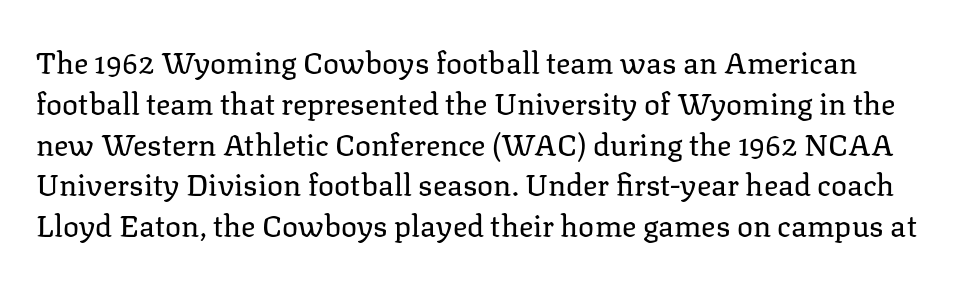
{"serif": "yes", "italic": "no", "bold": "no", "weight": "regular", "width": "normal", "stroke_contrast": "low", "x_height": "medium", "monospaced": "no", "underline": "no", "line_spacing": "normal", "line_spacing_ratio": 1.36, "letter_spacing": "normal", "letter_spacing_em": 0.0, "glyph_px": 30}
